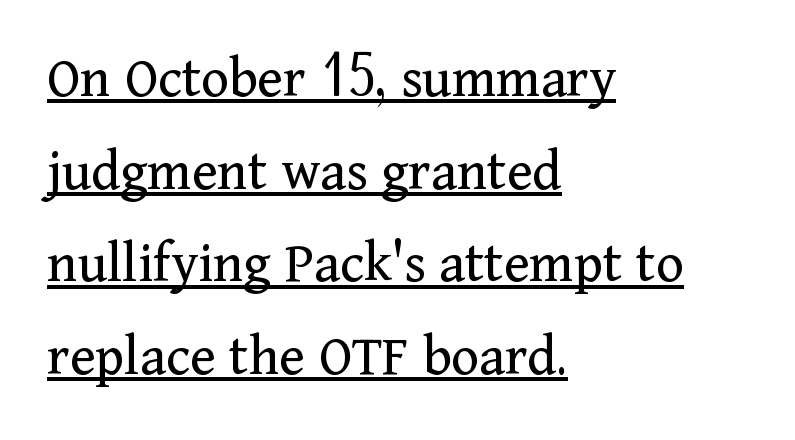
{"serif": "yes", "italic": "no", "bold": "no", "weight": "regular", "width": "normal", "stroke_contrast": "medium", "x_height": "medium", "monospaced": "no", "underline": "yes", "align": "left", "line_spacing": "normal", "line_spacing_ratio": 1.57, "letter_spacing": "normal", "letter_spacing_em": 0.0, "glyph_px": 59}
